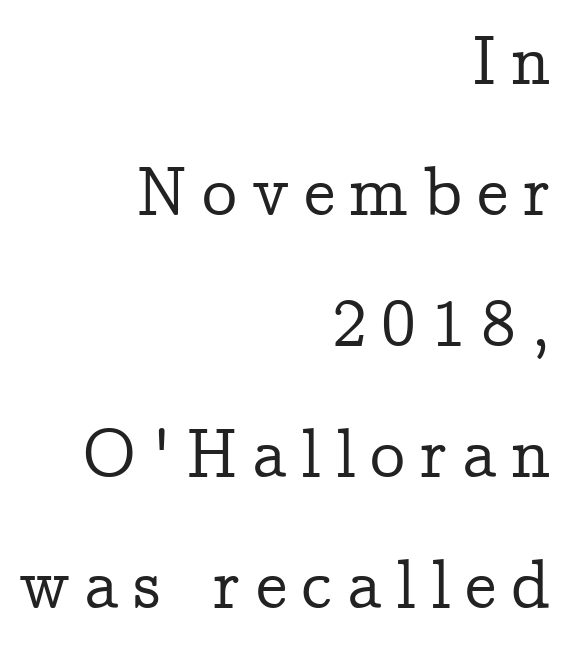
Q: Is the text italic (slanted)? A: No, it is upright.
Q: Is the typeface a serif or a sans-serif typeface? A: Serif.
Q: Is the text underlined? A: No.
Q: How is the paragraph aligned? A: Right-aligned.
Q: Is the spacing between letters normal or unusually wide? A: Unusually wide.
Q: Width (condensed, normal, or wide)? A: Normal.
Q: Stroke contrast? A: Low.
Q: x-height? A: Medium.
Q: Monospaced? A: No.
